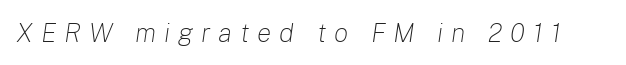
The image shows 27 px text type, italic (leaning right); set unusually wide letter spacing (+0.29 em), not underlined.
